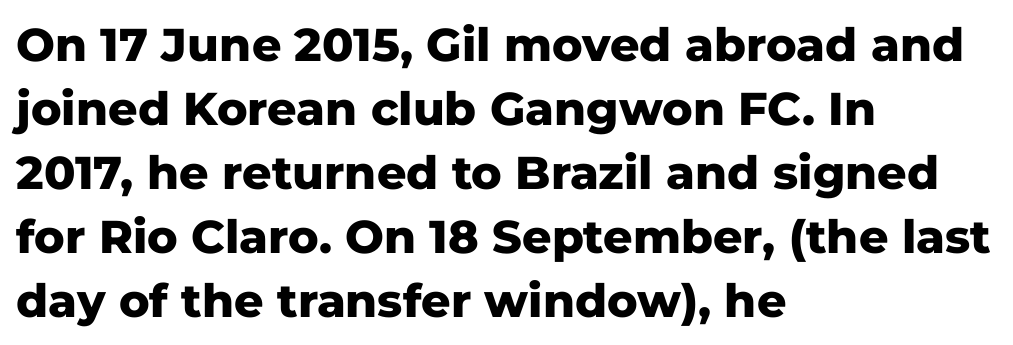
Q: Is the text bold? A: Yes.
Q: Is the text italic (slanted)? A: No, it is upright.
Q: Is the typeface a serif or a sans-serif typeface? A: Sans-serif.
Q: Is the text underlined? A: No.
Q: How is the paragraph aligned? A: Left-aligned.
Q: Is the spacing between letters normal or unusually wide? A: Normal.
Q: Is the spacing between lines tight, normal or loose? A: Normal.
Q: Width (condensed, normal, or wide)? A: Normal.
Q: Stroke contrast? A: Low.
Q: x-height? A: Medium.
Q: Monospaced? A: No.
